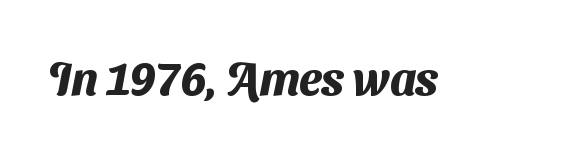
Varying glyph widths throughout — classic text-font behaviour. Honestly, there is no underline to notice here at all. Here the glyphs are tracked normally, forming tight word shapes. A typesetter would label this face a sans. Does the weight exceed regular? Yes, all the way to bold.
